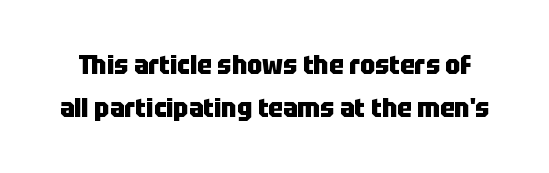
Q: Is the text bold? A: Yes.
Q: Is the text italic (slanted)? A: No, it is upright.
Q: Is the text underlined? A: No.
Q: Is the spacing between letters normal or unusually wide? A: Normal.
Q: Is the spacing between lines tight, normal or loose? A: Normal.
